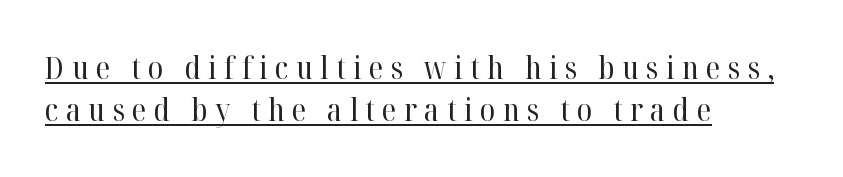
Q: Is the text bold? A: No.
Q: Is the text italic (slanted)? A: No, it is upright.
Q: Is the typeface a serif or a sans-serif typeface? A: Serif.
Q: Is the text underlined? A: Yes.
Q: How is the paragraph aligned? A: Left-aligned.
Q: Is the spacing between letters normal or unusually wide? A: Unusually wide.
Q: Is the spacing between lines tight, normal or loose? A: Normal.
Q: Width (condensed, normal, or wide)? A: Normal.
Q: Stroke contrast? A: High.
Q: x-height? A: Medium.
Q: Monospaced? A: No.
